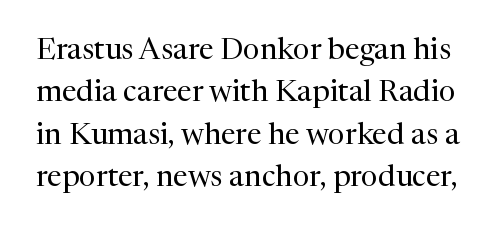
Q: Is the text bold? A: No.
Q: Is the text italic (slanted)? A: No, it is upright.
Q: Is the typeface a serif or a sans-serif typeface? A: Serif.
Q: Is the text underlined? A: No.
Q: Is the spacing between letters normal or unusually wide? A: Normal.
Q: Is the spacing between lines tight, normal or loose? A: Normal.
Q: Width (condensed, normal, or wide)? A: Normal.
Q: Stroke contrast? A: Medium.
Q: x-height? A: Medium.
Q: Monospaced? A: No.
